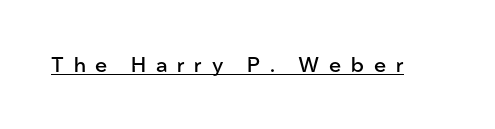
The letters stand straight up with perfectly vertical stems. Set as a demibold, roughly 600 on the weight scale. Every word sits above its own underline. The rendering inserts visible extra space after every character.
